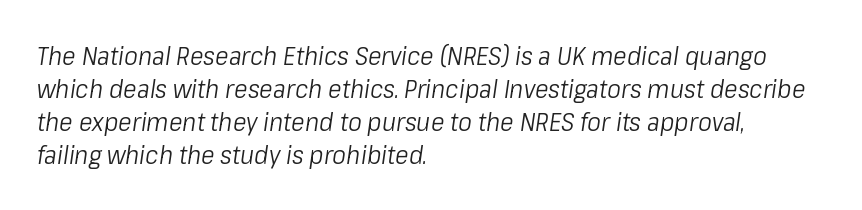
Q: Is the text bold? A: No.
Q: Is the text italic (slanted)? A: Yes, it leans right by about 8 degrees.
Q: Is the text underlined? A: No.
Q: How is the paragraph aligned? A: Left-aligned.
Q: Is the spacing between letters normal or unusually wide? A: Normal.
Q: Is the spacing between lines tight, normal or loose? A: Normal.
